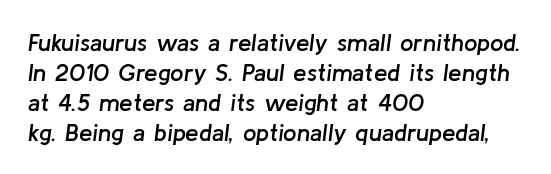
{"italic": "yes", "lean": "right", "slant_degrees": 8, "bold": "semi", "underline": "no", "align": "left", "line_spacing": "normal", "line_spacing_ratio": 1.25, "letter_spacing": "normal", "letter_spacing_em": 0.0, "glyph_px": 24}
